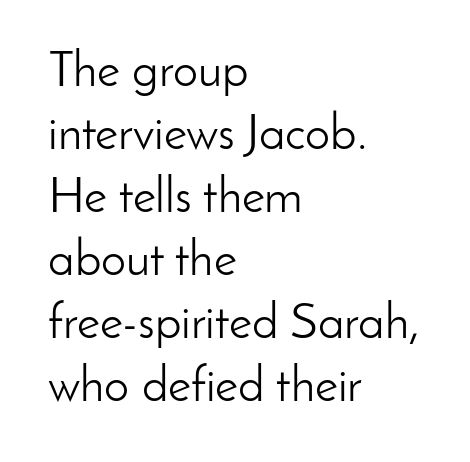
{"serif": "no", "italic": "no", "bold": "no", "weight": "light", "width": "normal", "stroke_contrast": "low", "x_height": "small", "monospaced": "no", "underline": "no", "align": "left", "line_spacing": "normal", "line_spacing_ratio": 1.26, "letter_spacing": "normal", "letter_spacing_em": 0.0, "glyph_px": 50}
